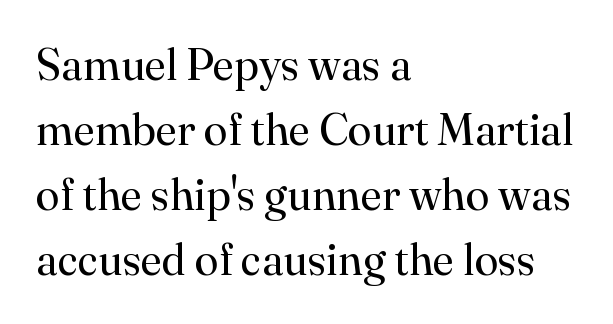
Q: Is the text bold? A: No.
Q: Is the text italic (slanted)? A: No, it is upright.
Q: Is the typeface a serif or a sans-serif typeface? A: Serif.
Q: Is the text underlined? A: No.
Q: How is the paragraph aligned? A: Left-aligned.
Q: Is the spacing between letters normal or unusually wide? A: Normal.
Q: Is the spacing between lines tight, normal or loose? A: Normal.
Q: Width (condensed, normal, or wide)? A: Normal.
Q: Stroke contrast? A: High.
Q: x-height? A: Small.
Q: Monospaced? A: No.
